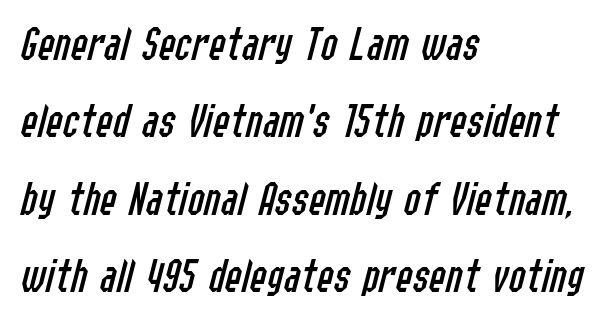
Each letter keeps its own natural width here, so spacing adapts to shape. The letters are slanted; this is an italic face. A typesetter would call this zero additional tracking. The lines sit at an ordinary, default distance from one another. This sample is left-justified, so line endings fall wherever the words run out.
